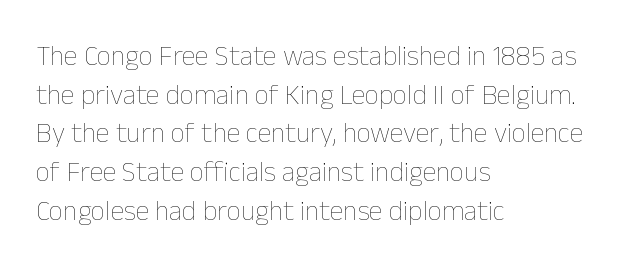
{"italic": "no", "bold": "no", "weight": "thin", "width": "normal", "stroke_contrast": "low", "x_height": "medium", "monospaced": "no", "underline": "no", "align": "left", "line_spacing": "normal", "line_spacing_ratio": 1.38, "letter_spacing": "normal", "letter_spacing_em": 0.0, "glyph_px": 28}
